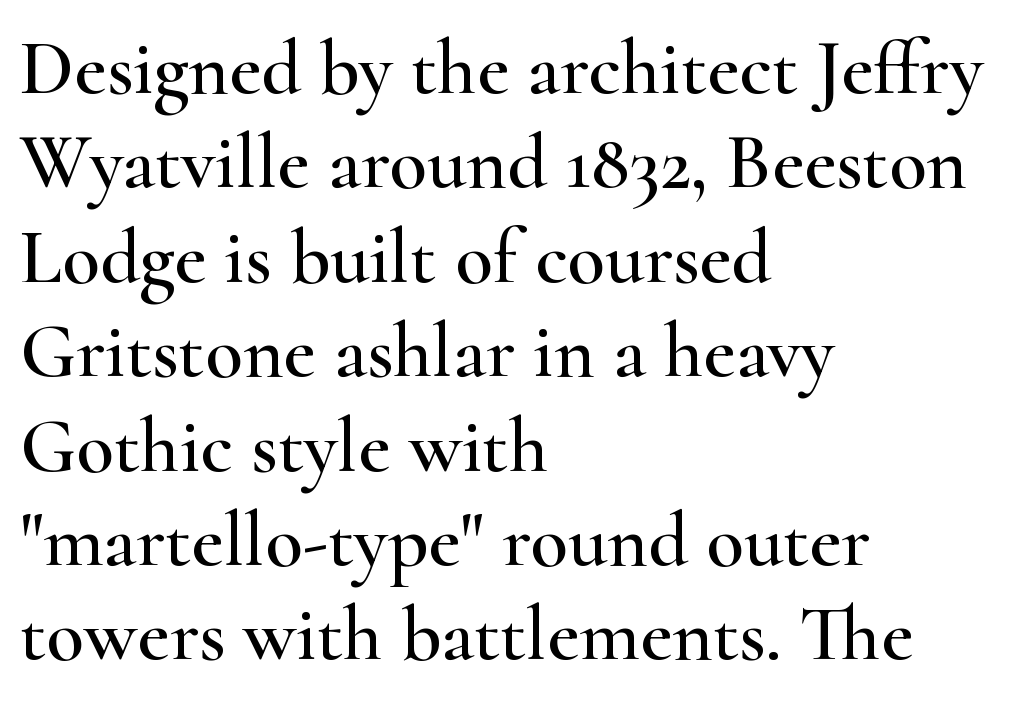
{"serif": "yes", "italic": "no", "width": "wide", "stroke_contrast": "high", "x_height": "small", "monospaced": "no", "underline": "no", "align": "left", "line_spacing_ratio": 1.21, "letter_spacing": "normal", "letter_spacing_em": 0.0, "glyph_px": 78}
